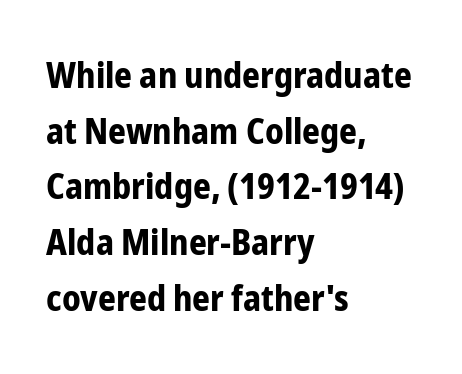
The image shows 35 px bold, condensed sans-serif type, upright; set left-aligned, normal line spacing (1.59x), normal letter spacing, not underlined; low stroke contrast and a medium x-height.
